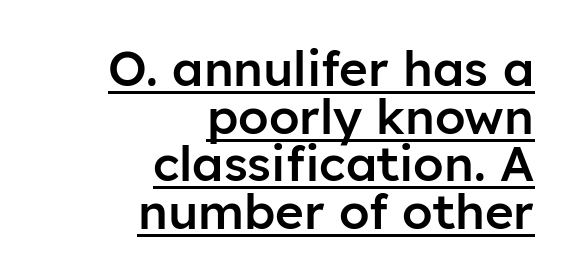
In terms of weight, the rendering is demibold, just under bold. One glance says dense: line gaps are narrower than usual. Notice how the stems are strictly vertical — no italics here. The passage shown is underscored from start to finish. A flush-right, rag-left setting is used for this passage. Stroke terminals: plain, sans-serif.
